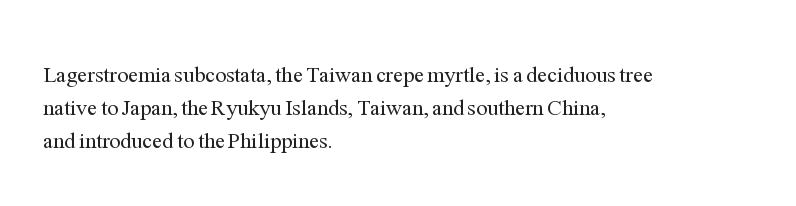
The image shows 22 px text type, upright; set left-aligned, normal line spacing (1.49x), normal letter spacing, not underlined.
